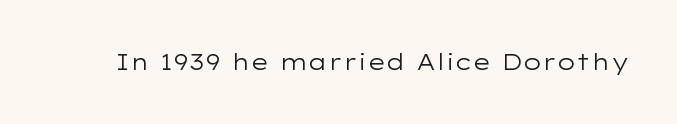
Q: Is the text bold? A: No.
Q: Is the text italic (slanted)? A: No, it is upright.
Q: Is the text underlined? A: No.
Q: Is the spacing between letters normal or unusually wide? A: Normal.
